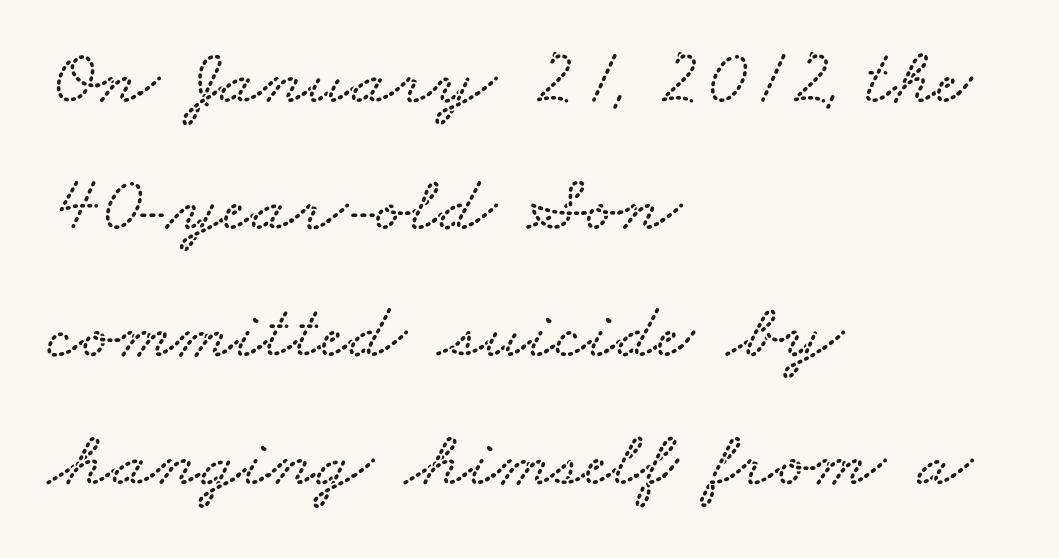
Short note: letters normally spaced. In terms of leading, this rendering sits right in the middle. Spacing verdict: proportional, widths tailored to each character. A student would call this left alignment; a typographer would say flush left, rag right. Bare-footed words on every line.
